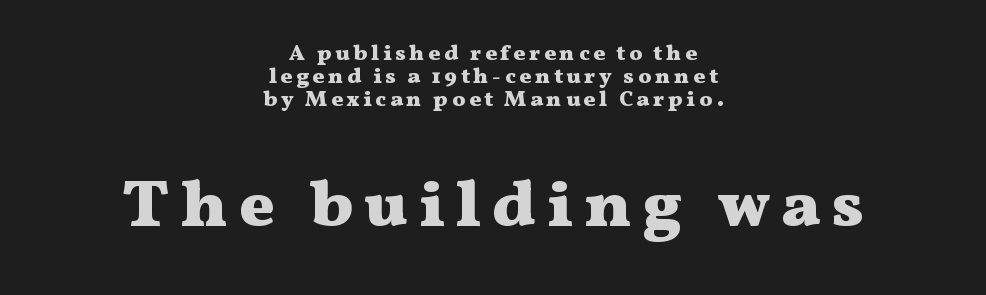
{"serif": "yes", "italic": "no", "bold": "yes", "weight": "heavy", "width": "wide", "stroke_contrast": "medium", "x_height": "medium", "monospaced": "no", "underline": "no", "align": "center", "line_spacing": "tight", "line_spacing_ratio": 1.05, "larger_block": "second", "size_ratio": 3.05, "glyph_px": 67}
